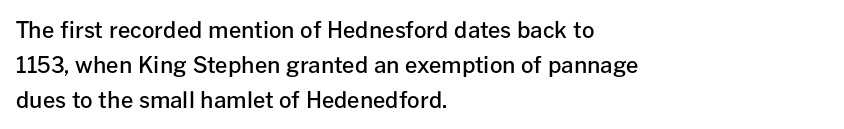
The image shows 22 px text type, upright; set left-aligned, normal line spacing (1.59x), normal letter spacing, not underlined.
